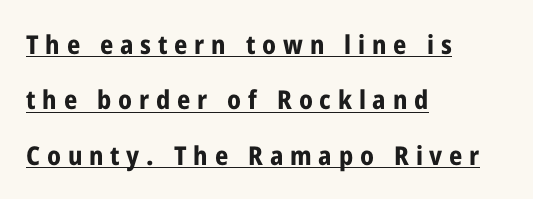
Q: Is the text bold? A: Yes.
Q: Is the text italic (slanted)? A: No, it is upright.
Q: Is the text underlined? A: Yes.
Q: How is the paragraph aligned? A: Left-aligned.
Q: Is the spacing between letters normal or unusually wide? A: Unusually wide.
Q: Is the spacing between lines tight, normal or loose? A: Loose.
